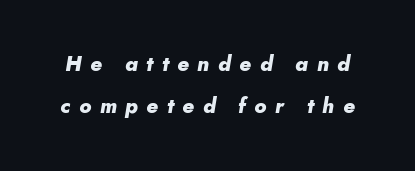
Clear beneath every line of the passage. A full-strength bold gives these letters their thick strokes. There's an unmistakable incline to the writing here. Reading down the column, the eye jumps a long way to each next line. Look at the tracking — it's clearly loosened, letters drifting apart.
